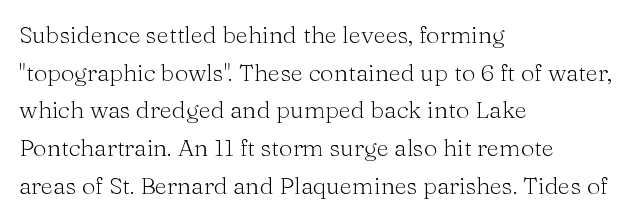
{"italic": "no", "bold": "no", "underline": "no", "align": "left", "line_spacing": "normal", "line_spacing_ratio": 1.57, "letter_spacing": "normal", "letter_spacing_em": 0.0, "glyph_px": 24}
